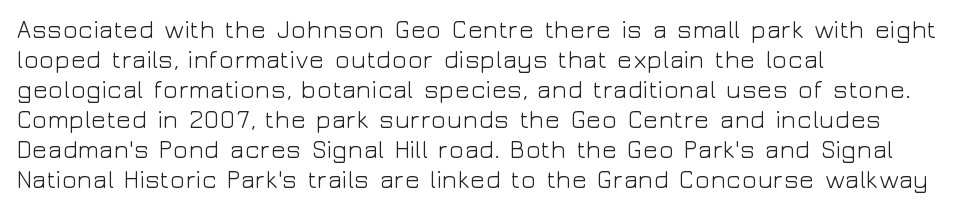
{"italic": "no", "bold": "no", "underline": "no", "align": "left", "line_spacing_ratio": 1.2, "letter_spacing": "normal", "letter_spacing_em": 0.0, "glyph_px": 25}
